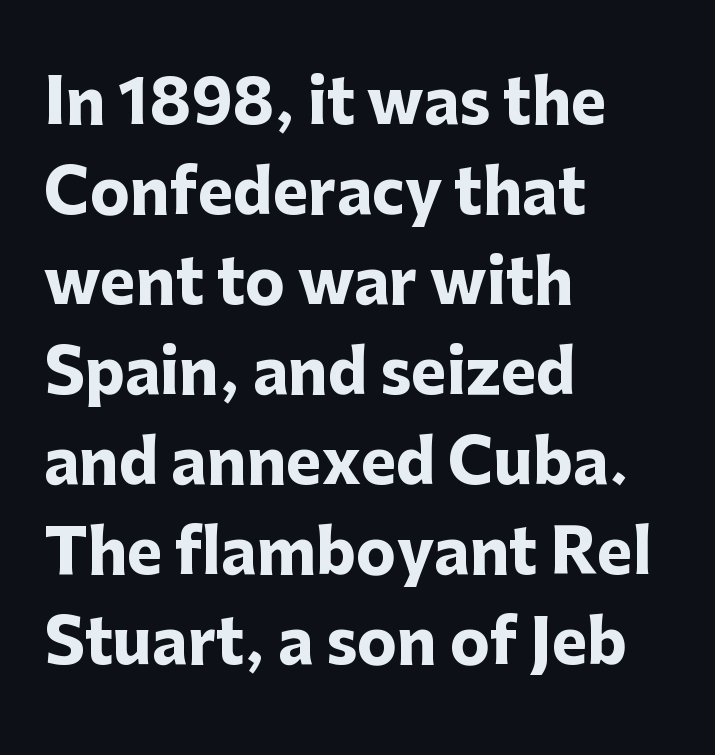
The image shows 60 px heavy sans-serif type, upright; set left-aligned, normal line spacing (1.5x), normal letter spacing, not underlined; low stroke contrast and a medium x-height.
